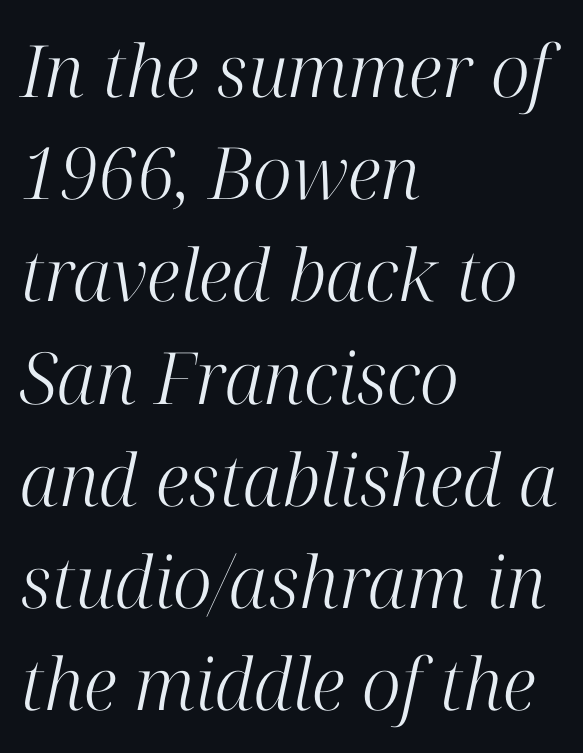
The image shows 72 px light serif type, italic (leaning right); set left-aligned, normal line spacing (1.42x), normal letter spacing, not underlined; high stroke contrast and a medium x-height.
